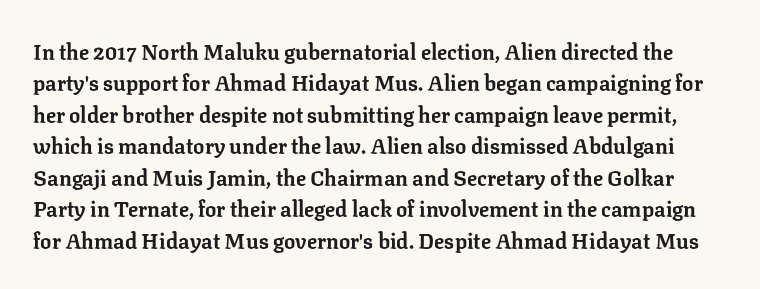
The image shows 21 px bold type, upright; set normal line spacing (1.5x), normal letter spacing, not underlined.
